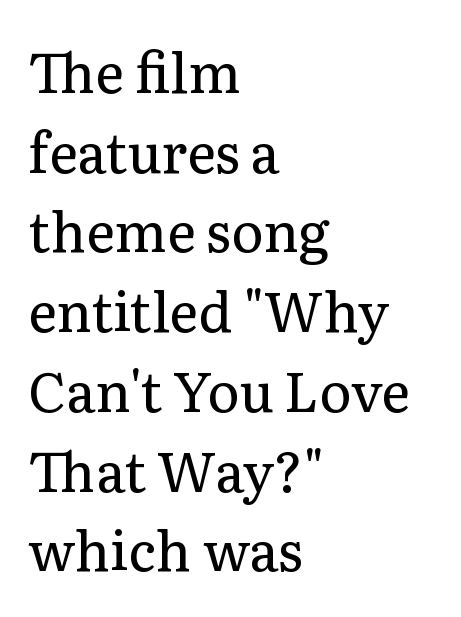
{"serif": "yes", "italic": "no", "bold": "no", "weight": "regular", "width": "normal", "stroke_contrast": "low", "x_height": "medium", "monospaced": "no", "underline": "no", "align": "left", "line_spacing": "normal", "line_spacing_ratio": 1.45, "letter_spacing": "normal", "letter_spacing_em": 0.0, "glyph_px": 55}
